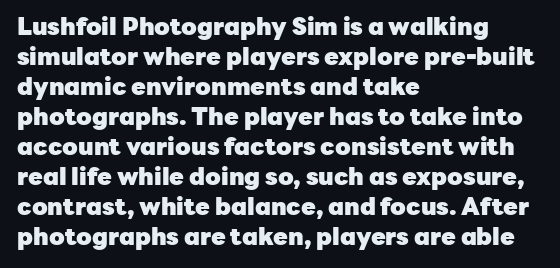
Q: Is the text bold? A: Yes.
Q: Is the text italic (slanted)? A: No, it is upright.
Q: Is the text underlined? A: No.
Q: How is the paragraph aligned? A: Left-aligned.
Q: Is the spacing between letters normal or unusually wide? A: Normal.
Q: Is the spacing between lines tight, normal or loose? A: Normal.
